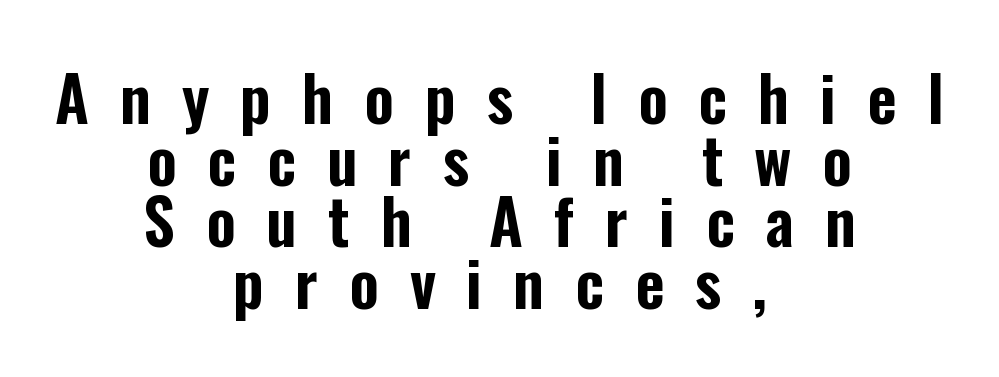
One-word summary of the alignment: center. The passage shown has open, widely tracked lettering throughout. The vertical gap from one line to the next is small. No feet cap the strokes, marking this as sans-serif type. These lines are rendered in a variable-pitch font. Just letters on the line, the space beneath them empty.
